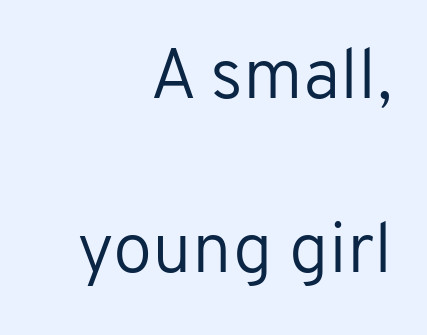
{"serif": "no", "italic": "no", "bold": "no", "weight": "regular", "width": "normal", "stroke_contrast": "low", "x_height": "medium", "monospaced": "no", "underline": "no", "align": "right", "line_spacing": "loose", "line_spacing_ratio": 2.45, "letter_spacing": "normal", "letter_spacing_em": 0.0, "glyph_px": 71}
